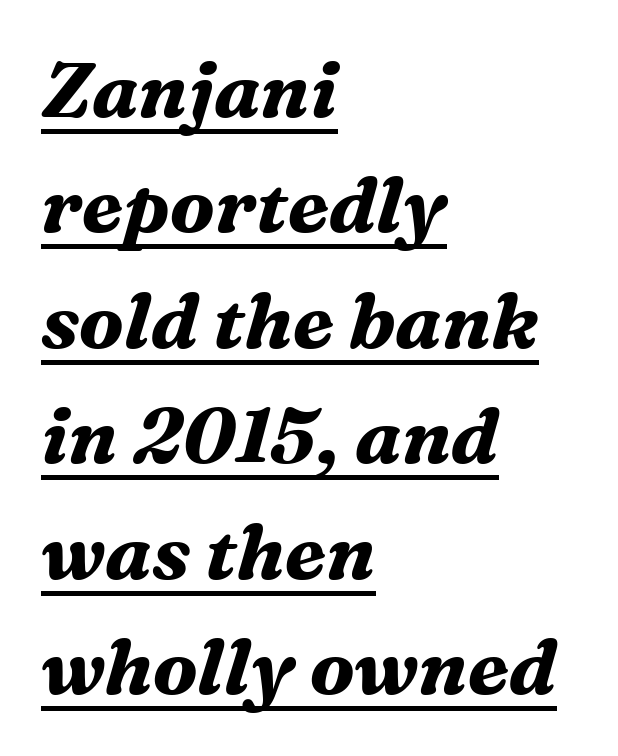
The image shows 77 px bold serif type, italic (leaning right); set left-aligned, normal line spacing (1.5x), normal letter spacing, underlined; medium stroke contrast and a medium x-height.
